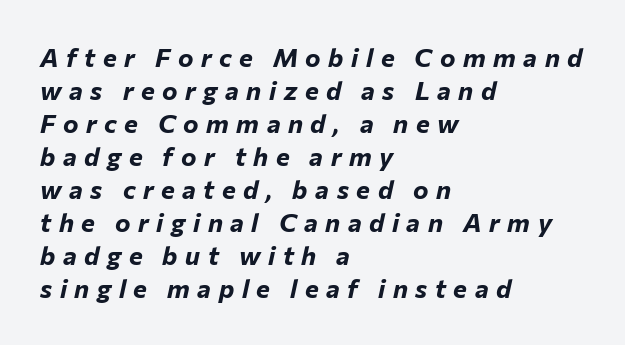
The image shows 26 px bold type, italic (leaning right); set left-aligned, normal line spacing (1.27x), unusually wide letter spacing (+0.29 em), not underlined.
